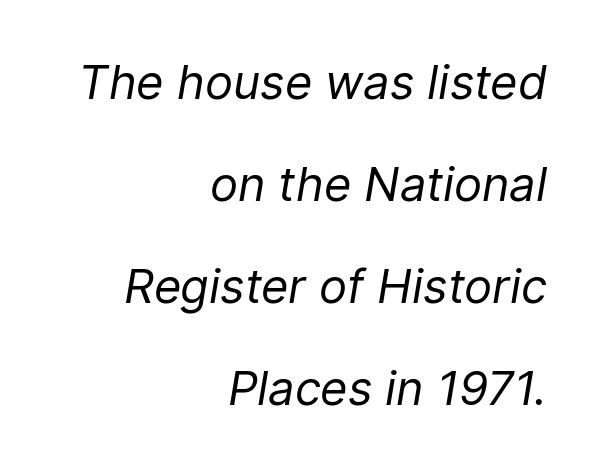
Which margin do the lines hug? The right one — the left edge is uneven. Quick note: italic. Heaviness? Minimal to ordinary, like unemphasized prose. Proportional: the letters do not fall into vertical columns. Compared with typical body copy, the letter spacing here is the same.
